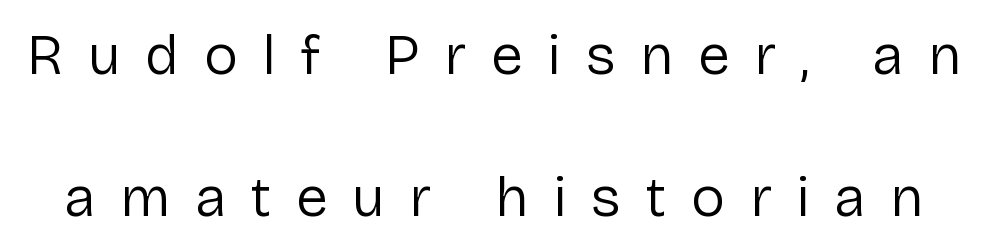
Q: Is the text bold? A: No.
Q: Is the text italic (slanted)? A: No, it is upright.
Q: Is the typeface a serif or a sans-serif typeface? A: Sans-serif.
Q: Is the text underlined? A: No.
Q: Is the spacing between letters normal or unusually wide? A: Unusually wide.
Q: Is the spacing between lines tight, normal or loose? A: Loose.
Q: Width (condensed, normal, or wide)? A: Normal.
Q: Stroke contrast? A: Low.
Q: x-height? A: Medium.
Q: Monospaced? A: No.
